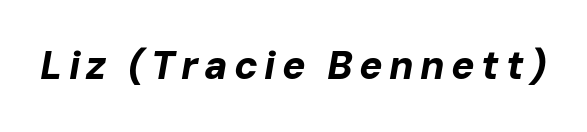
The face used here has the dense, thick strokes of a bold. The space directly below the letters is spotless. Think of a printed novel: that variable character pitch is what you see here. There's an unmistakable incline to the writing here.
